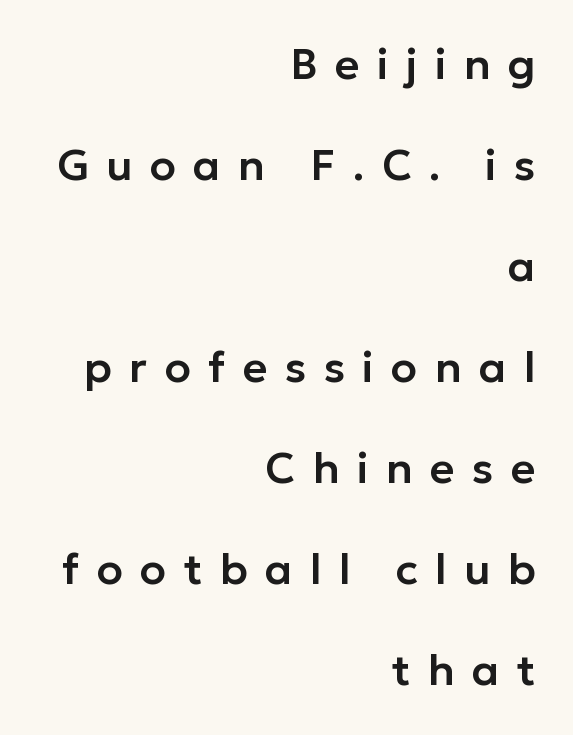
Q: Is the text italic (slanted)? A: No, it is upright.
Q: Is the typeface a serif or a sans-serif typeface? A: Sans-serif.
Q: Is the text underlined? A: No.
Q: How is the paragraph aligned? A: Right-aligned.
Q: Is the spacing between letters normal or unusually wide? A: Unusually wide.
Q: Is the spacing between lines tight, normal or loose? A: Loose.
Q: Width (condensed, normal, or wide)? A: Normal.
Q: Stroke contrast? A: Low.
Q: x-height? A: Medium.
Q: Monospaced? A: No.
